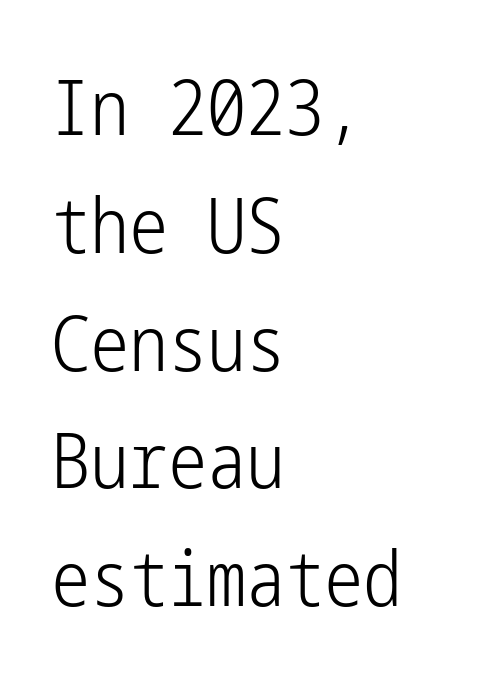
Q: Is the text bold? A: No.
Q: Is the text italic (slanted)? A: No, it is upright.
Q: Is the typeface a serif or a sans-serif typeface? A: Sans-serif.
Q: Is the text underlined? A: No.
Q: How is the paragraph aligned? A: Left-aligned.
Q: Is the spacing between letters normal or unusually wide? A: Normal.
Q: Is the spacing between lines tight, normal or loose? A: Normal.
Q: Width (condensed, normal, or wide)? A: Condensed.
Q: Stroke contrast? A: Low.
Q: x-height? A: Medium.
